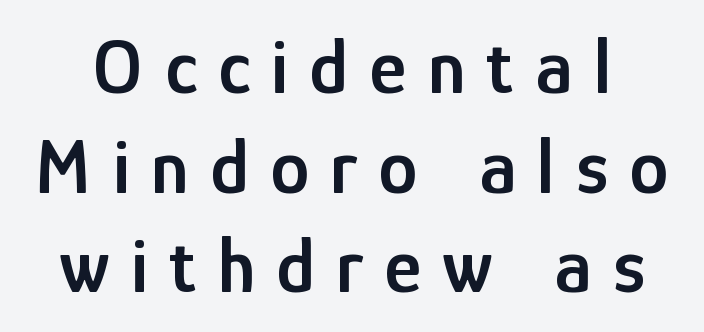
A bare baseline throughout the passage. Classification — sans serif. Looks like regular typesetting: each glyph gets only the width it needs. Whoever set this chose a conventional vertical rhythm. Does extra space separate the letters? Yes, quite a lot of it. Vertical strokes here are truly vertical.
